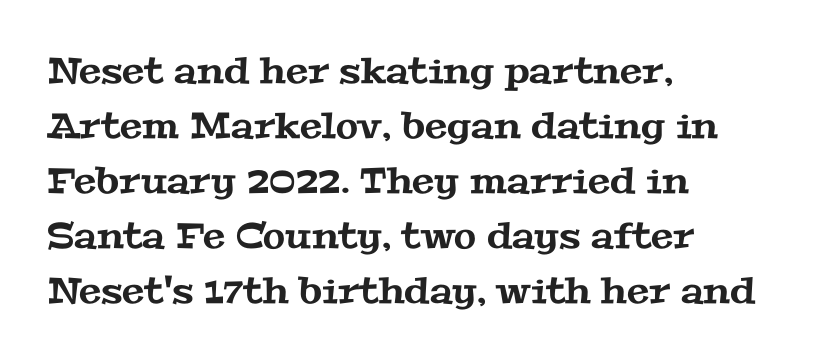
Q: Is the typeface a serif or a sans-serif typeface? A: Serif.
Q: Is the text underlined? A: No.
Q: How is the paragraph aligned? A: Left-aligned.
Q: Is the spacing between letters normal or unusually wide? A: Normal.
Q: Is the spacing between lines tight, normal or loose? A: Normal.
Q: Width (condensed, normal, or wide)? A: Wide.
Q: Stroke contrast? A: Medium.
Q: x-height? A: Medium.
Q: Monospaced? A: No.
